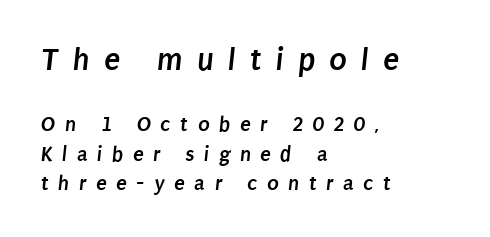
{"serif": "no", "bold": "yes", "weight": "semibold", "width": "condensed", "stroke_contrast": "low", "x_height": "large", "monospaced": "no", "underline": "no", "align": "left", "line_spacing": "normal", "line_spacing_ratio": 1.33, "letter_spacing": "wide", "letter_spacing_em": 0.43, "larger_block": "first", "size_ratio": 1.5, "glyph_px": 33}
